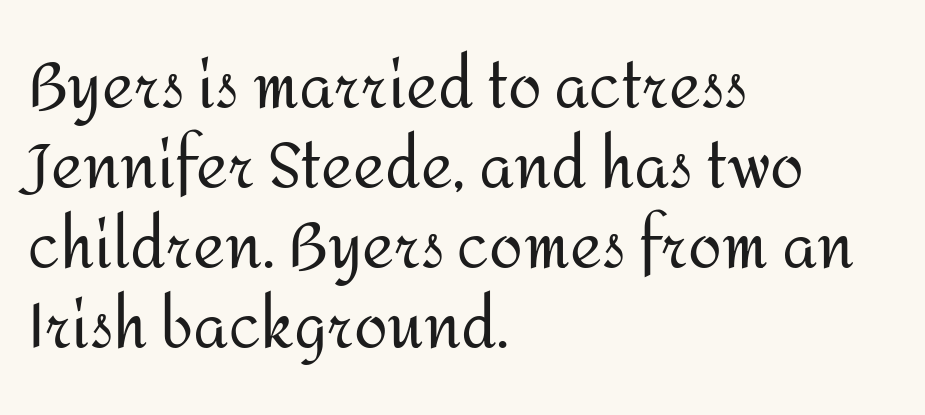
The image shows 61 px regular-weight sans-serif type, upright; set left-aligned, normal line spacing (1.31x), normal letter spacing, not underlined; medium stroke contrast and a medium x-height.
